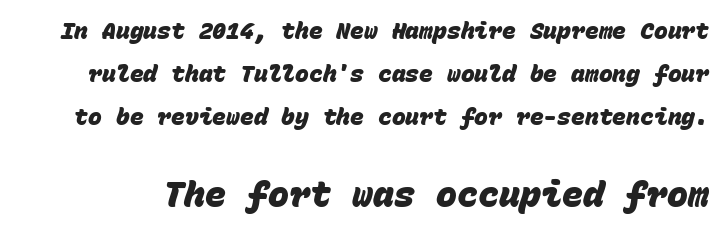
What stands out about the letter spacing? Nothing — it is the standard amount. Fixed-width glyphs throughout — classic coding-font behaviour. Anything drawn beneath the words? Only blank space. In this sample the second text group is rendered at the bigger scale. In terms of weight, the rendering is a true, heavy bold. Typographically, this falls in the sans-serif category.
